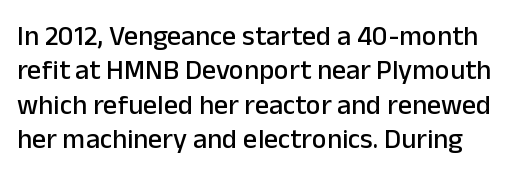
Q: Is the text italic (slanted)? A: No, it is upright.
Q: Is the typeface a serif or a sans-serif typeface? A: Sans-serif.
Q: Is the text underlined? A: No.
Q: Is the spacing between letters normal or unusually wide? A: Normal.
Q: Width (condensed, normal, or wide)? A: Normal.
Q: Stroke contrast? A: Low.
Q: x-height? A: Medium.
Q: Monospaced? A: No.
